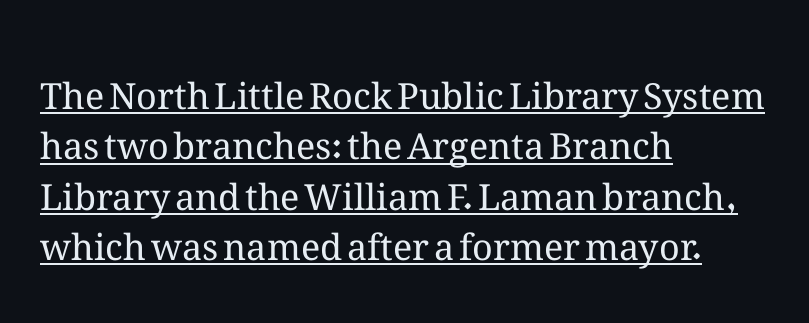
{"italic": "no", "bold": "no", "weight": "regular", "width": "normal", "stroke_contrast": "medium", "x_height": "medium", "monospaced": "no", "underline": "yes", "align": "left", "line_spacing": "normal", "line_spacing_ratio": 1.4, "letter_spacing": "normal", "letter_spacing_em": 0.0, "glyph_px": 36}
